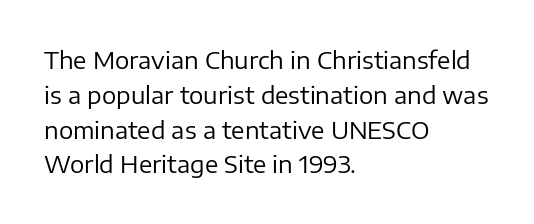
The image shows 24 px text type, upright; set left-aligned, normal line spacing (1.45x), normal letter spacing, not underlined.
